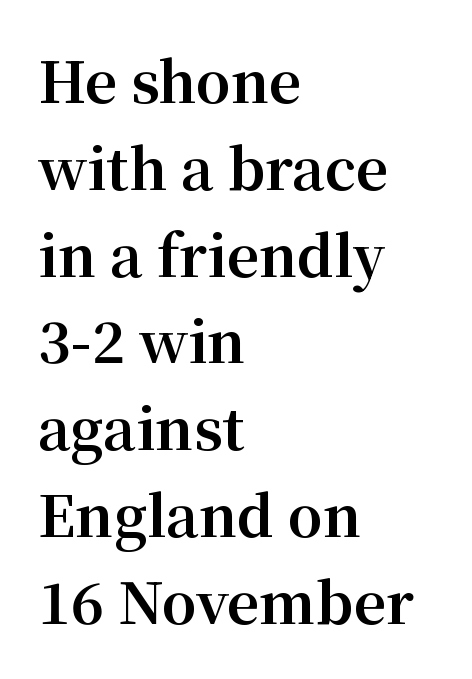
{"serif": "yes", "italic": "no", "bold": "yes", "weight": "bold", "width": "normal", "stroke_contrast": "medium", "x_height": "medium", "monospaced": "no", "underline": "no", "align": "left", "line_spacing": "normal", "line_spacing_ratio": 1.55, "letter_spacing": "normal", "letter_spacing_em": 0.0, "glyph_px": 56}
